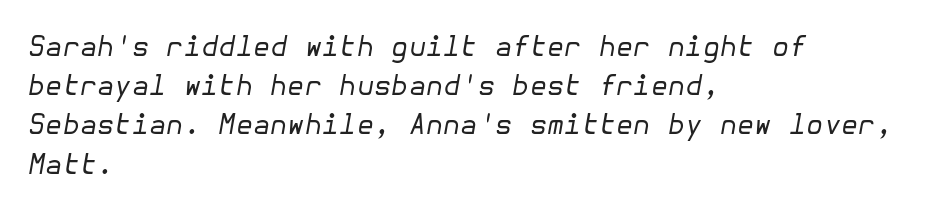
{"italic": "yes", "lean": "right", "slant_degrees": 10, "bold": "no", "weight": "regular", "width": "normal", "stroke_contrast": "low", "x_height": "medium", "underline": "no", "align": "left", "line_spacing": "normal", "line_spacing_ratio": 1.4, "letter_spacing": "normal", "letter_spacing_em": 0.0, "glyph_px": 28}
